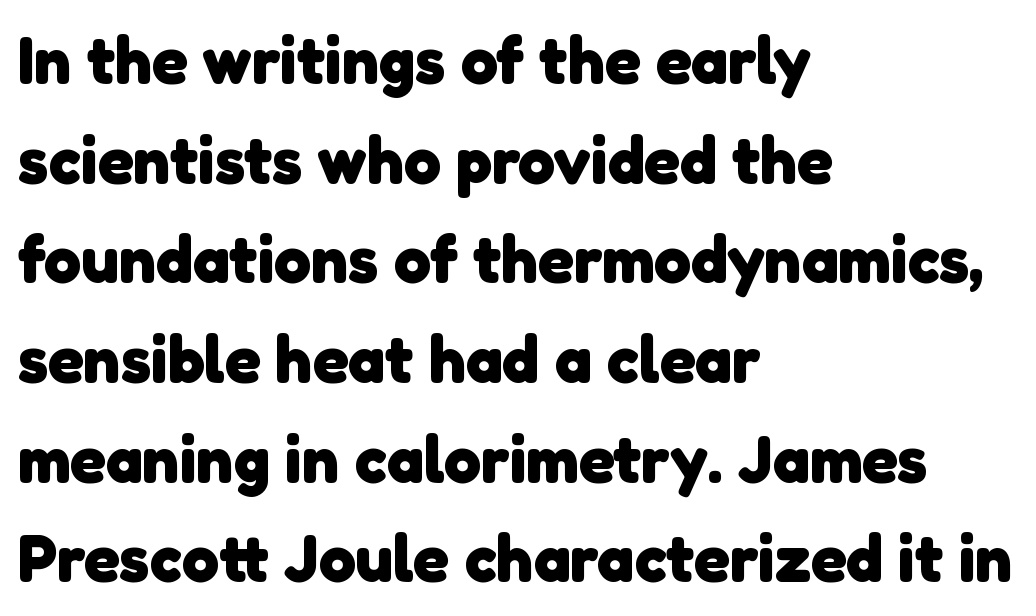
{"serif": "no", "bold": "yes", "weight": "heavy", "width": "normal", "stroke_contrast": "low", "x_height": "medium", "monospaced": "no", "underline": "no", "align": "left", "line_spacing": "normal", "line_spacing_ratio": 1.51, "letter_spacing": "normal", "letter_spacing_em": 0.0, "glyph_px": 66}
